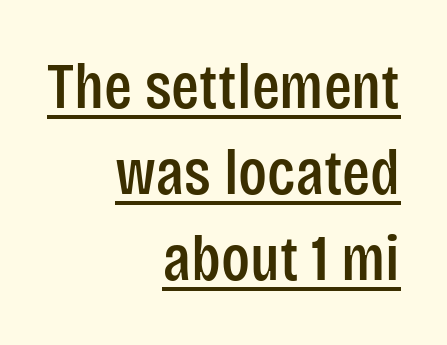
{"serif": "no", "italic": "no", "width": "condensed", "stroke_contrast": "low", "x_height": "large", "monospaced": "no", "underline": "yes", "align": "right", "line_spacing": "normal", "line_spacing_ratio": 1.32, "letter_spacing": "normal", "letter_spacing_em": 0.0, "glyph_px": 65}
